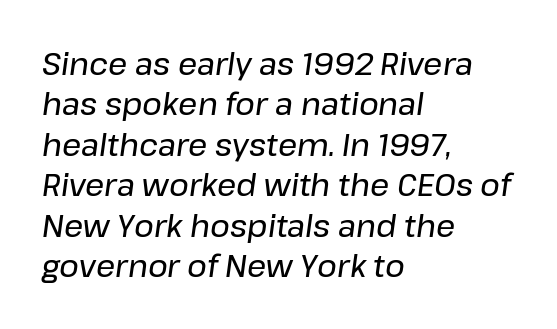
The image shows 30 px text type, italic (leaning right); set left-aligned, normal line spacing (1.35x), normal letter spacing, not underlined; low stroke contrast and a medium x-height.
